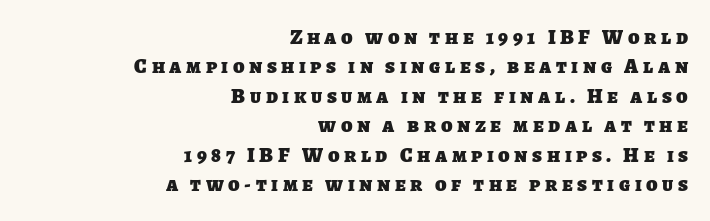
These lines stack with their right ends in a neat column. One glance says typical: line gaps are just what's usual. The face used here has the dense, thick strokes of a bold. The area under the type is left untouched. Look at the tracking — it's clearly loosened, letters drifting apart.
